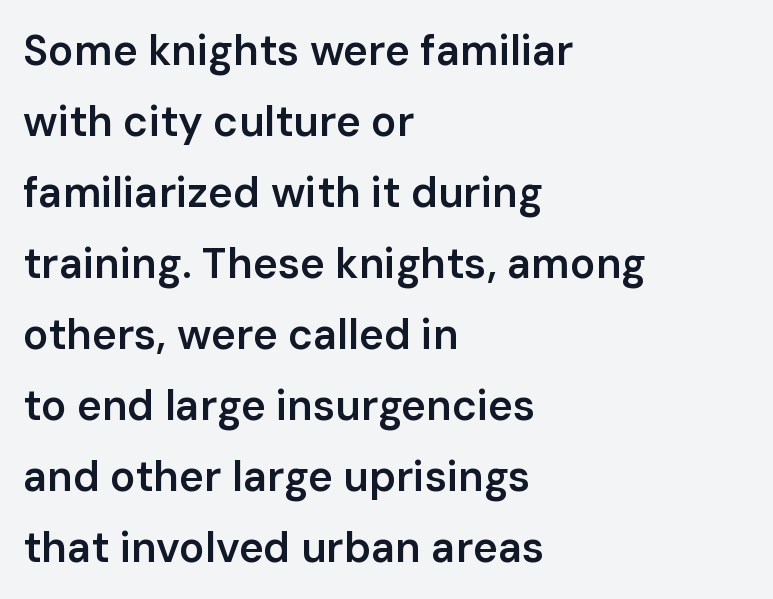
Q: Is the text bold? A: Semi-bold.
Q: Is the text italic (slanted)? A: No, it is upright.
Q: Is the typeface a serif or a sans-serif typeface? A: Sans-serif.
Q: Is the text underlined? A: No.
Q: How is the paragraph aligned? A: Left-aligned.
Q: Is the spacing between letters normal or unusually wide? A: Normal.
Q: Is the spacing between lines tight, normal or loose? A: Normal.
Q: Width (condensed, normal, or wide)? A: Normal.
Q: Stroke contrast? A: Low.
Q: x-height? A: Medium.
Q: Monospaced? A: No.
